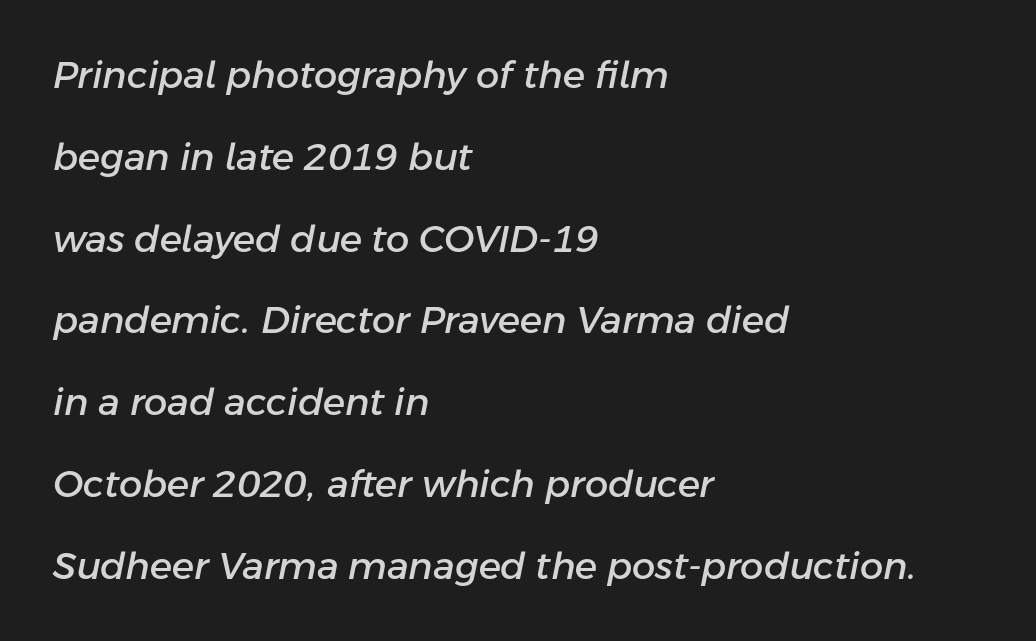
{"italic": "yes", "lean": "right", "slant_degrees": 11, "width": "normal", "stroke_contrast": "low", "x_height": "medium", "monospaced": "no", "underline": "no", "align": "left", "line_spacing": "loose", "line_spacing_ratio": 2.21, "letter_spacing": "normal", "letter_spacing_em": 0.0, "glyph_px": 37}
